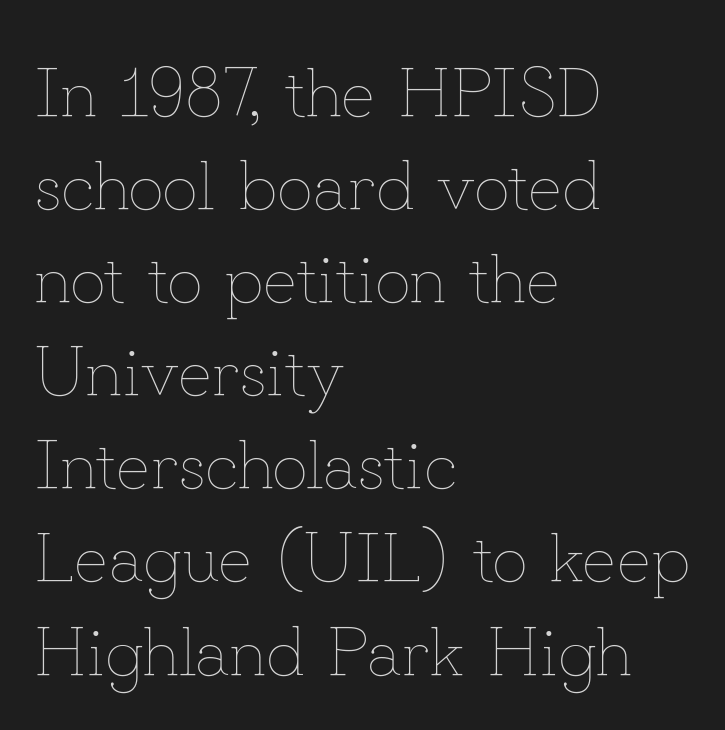
The image shows 70 px thin type, upright; set left-aligned, normal line spacing (1.33x), normal letter spacing, not underlined; low stroke contrast and a small x-height.
